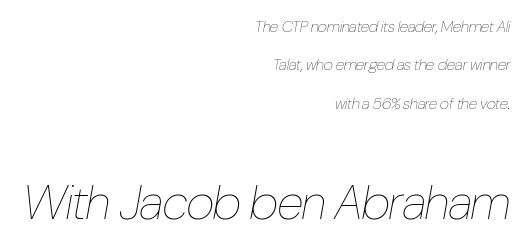
Q: Is the text bold? A: No.
Q: Is the text italic (slanted)? A: Yes, it leans right by about 10 degrees.
Q: Is the text underlined? A: No.
Q: How is the paragraph aligned? A: Right-aligned.
Q: Is the spacing between letters normal or unusually wide? A: Normal.
Q: Is the spacing between lines tight, normal or loose? A: Loose.
Q: Which block of text is set in a larger size, the first (top) or the second (bottom)? A: The second (bottom) one.
Q: Width (condensed, normal, or wide)? A: Condensed.
Q: Stroke contrast? A: Low.
Q: x-height? A: Medium.
Q: Monospaced? A: No.
